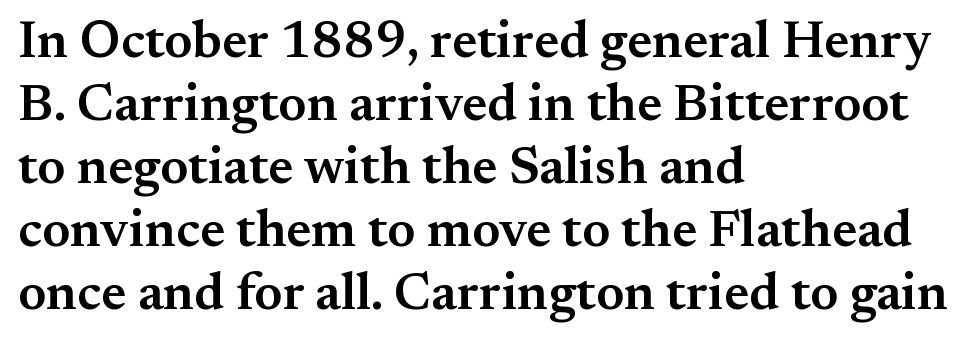
Inter-character spacing is left at the font's built-in metrics. Proportional: the letters do not fall into vertical columns. Do the letters lean? They stand straight. What weight is shown? A semibold, between regular and bold. Underlining? Definitely not there.
